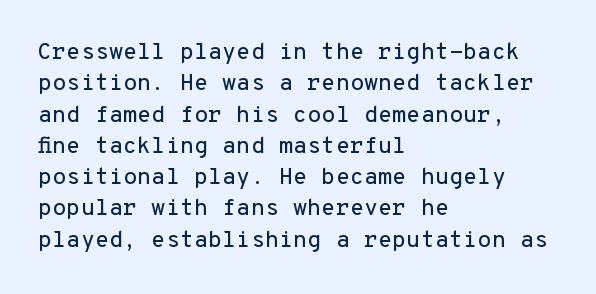
The image shows 23 px text type, upright; set left-aligned, normal line spacing (1.36x), normal letter spacing, not underlined.
